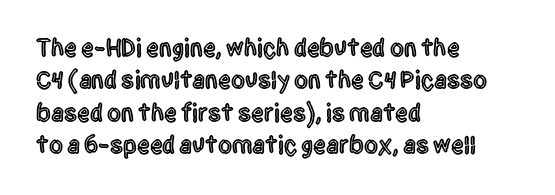
{"italic": "no", "underline": "no", "align": "left", "line_spacing": "normal", "line_spacing_ratio": 1.3, "letter_spacing": "normal", "letter_spacing_em": 0.0, "glyph_px": 25}
